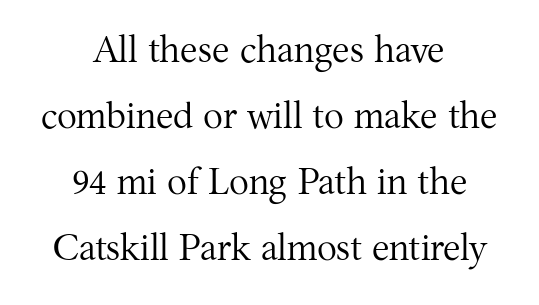
Q: Is the text bold? A: No.
Q: Is the text italic (slanted)? A: No, it is upright.
Q: Is the typeface a serif or a sans-serif typeface? A: Serif.
Q: Is the text underlined? A: No.
Q: How is the paragraph aligned? A: Centered.
Q: Is the spacing between letters normal or unusually wide? A: Normal.
Q: Width (condensed, normal, or wide)? A: Normal.
Q: Stroke contrast? A: Medium.
Q: x-height? A: Medium.
Q: Monospaced? A: No.
